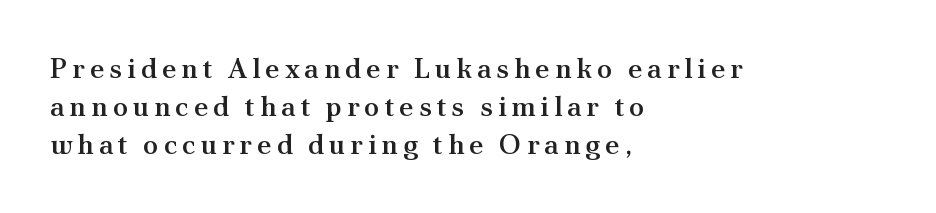
Q: Is the text bold? A: Semi-bold.
Q: Is the text italic (slanted)? A: No, it is upright.
Q: Is the typeface a serif or a sans-serif typeface? A: Serif.
Q: Is the text underlined? A: No.
Q: How is the paragraph aligned? A: Left-aligned.
Q: Is the spacing between lines tight, normal or loose? A: Normal.
Q: Width (condensed, normal, or wide)? A: Normal.
Q: Stroke contrast? A: Medium.
Q: x-height? A: Small.
Q: Monospaced? A: No.
